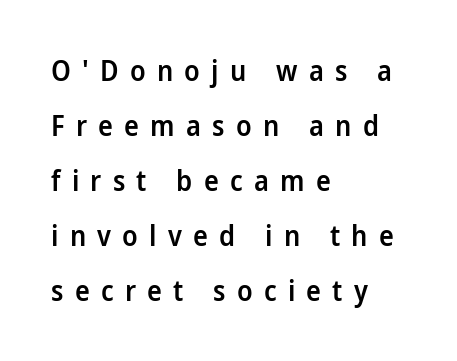
The image shows 28 px semibold sans-serif type, upright; set left-aligned, loose line spacing (1.96x), unusually wide letter spacing (+0.4 em), not underlined; low stroke contrast and a medium x-height.
